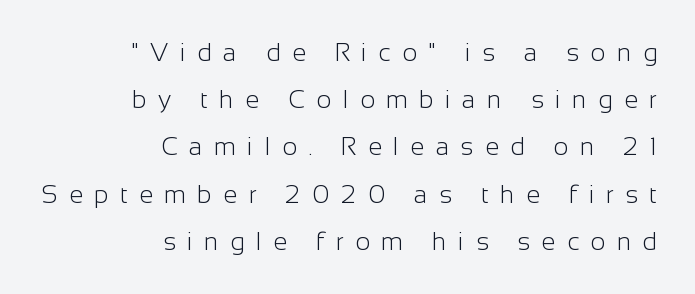
Glance below the letters and you will spot only blank space. Style check: upright. The compositor pushed each line to the right boundary. Weight class: somewhere from thin through regular. The line texture is sparse and dotted thanks to wide tracking.
